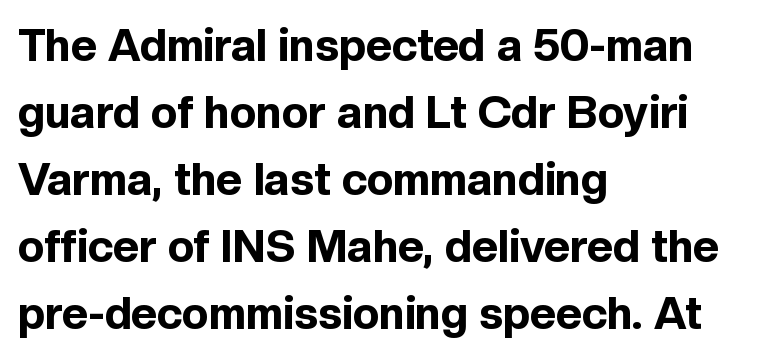
The image shows 45 px bold sans-serif type, upright; set left-aligned, normal line spacing (1.49x), normal letter spacing, not underlined; a medium x-height.
